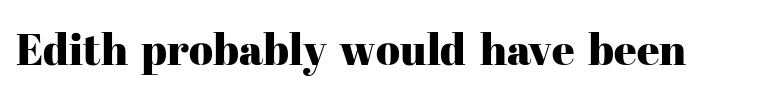
{"serif": "yes", "italic": "no", "width": "normal", "stroke_contrast": "high", "x_height": "medium", "monospaced": "no", "underline": "no", "letter_spacing": "normal", "letter_spacing_em": 0.0, "glyph_px": 44}
